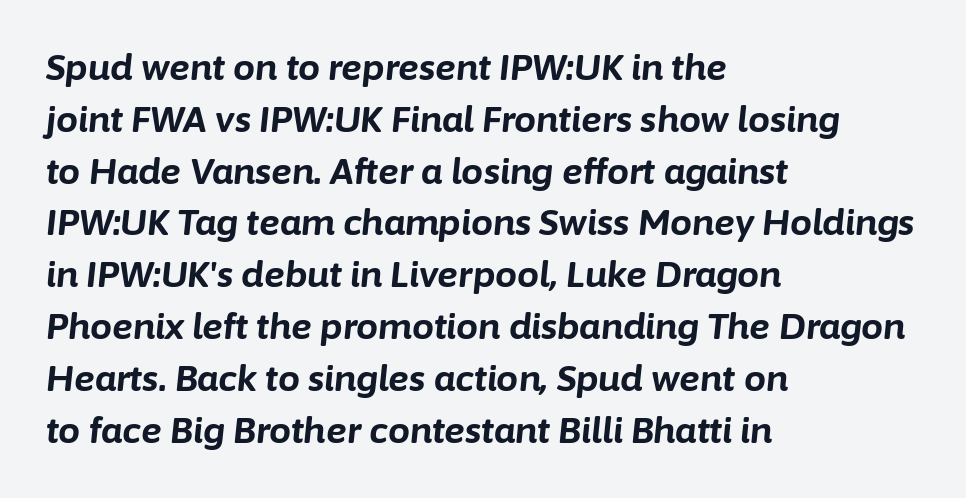
What's the leading like? Ordinary, nothing unusual. A typesetter would call this proportional, since set widths differ per character. It's the slanting kind of type. Nobody touched the tracking dial on this one.
